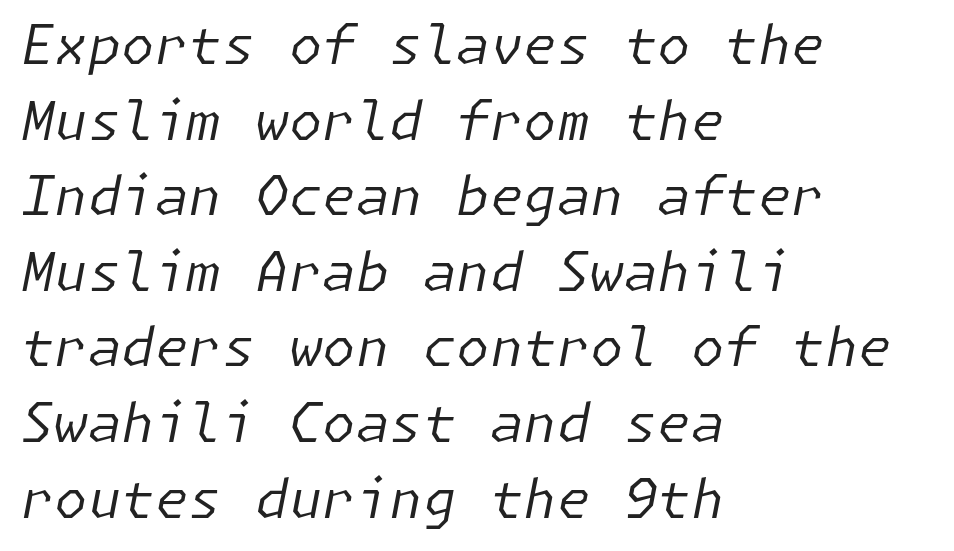
The image shows 54 px regular-weight type, italic (leaning right); set left-aligned, normal line spacing (1.4x), normal letter spacing, not underlined; low stroke contrast and a medium x-height.
